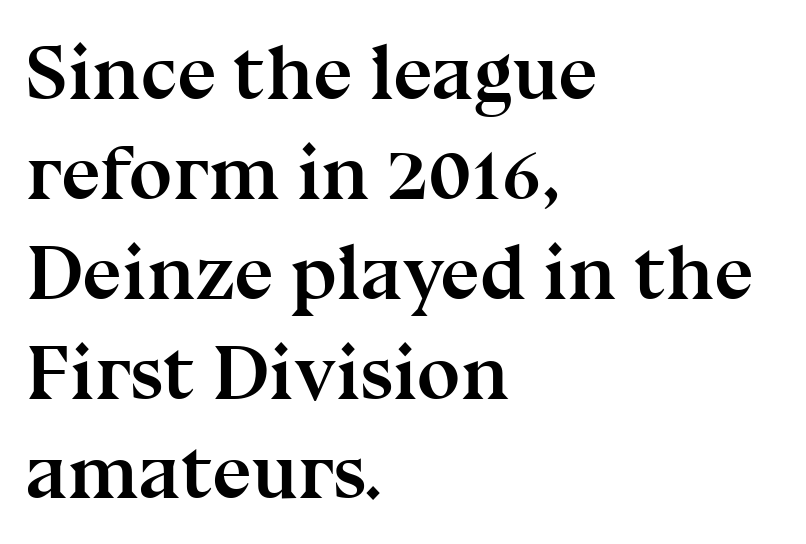
{"serif": "yes", "italic": "no", "bold": "yes", "weight": "semibold", "width": "normal", "stroke_contrast": "medium", "x_height": "medium", "monospaced": "no", "underline": "no", "align": "left", "line_spacing": "normal", "line_spacing_ratio": 1.28, "letter_spacing": "normal", "letter_spacing_em": 0.0, "glyph_px": 78}
